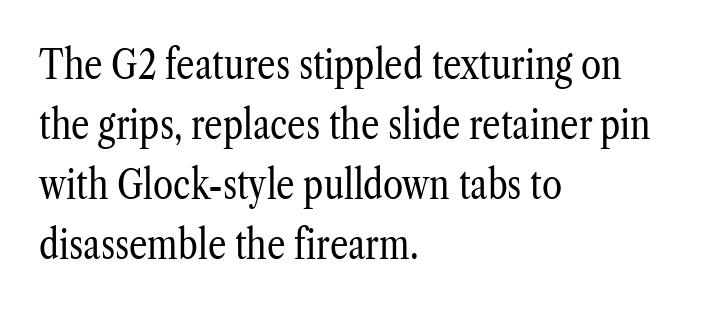
The image shows 41 px regular-weight, condensed serif type, upright; set left-aligned, normal line spacing (1.46x), normal letter spacing, not underlined; low stroke contrast and a medium x-height.
